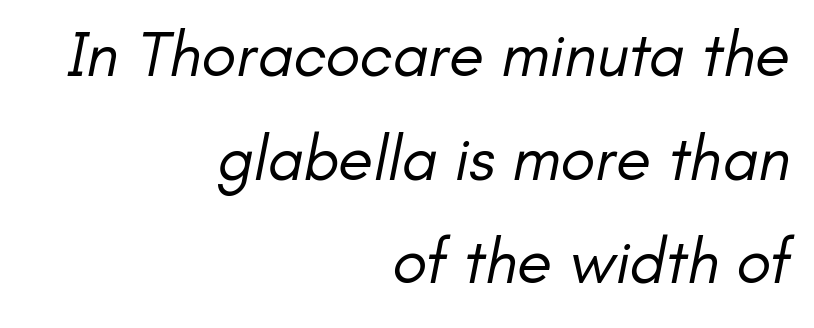
The image shows 64 px regular-weight sans-serif type; set right-aligned, normal line spacing (1.62x), normal letter spacing, not underlined; low stroke contrast and a small x-height.
